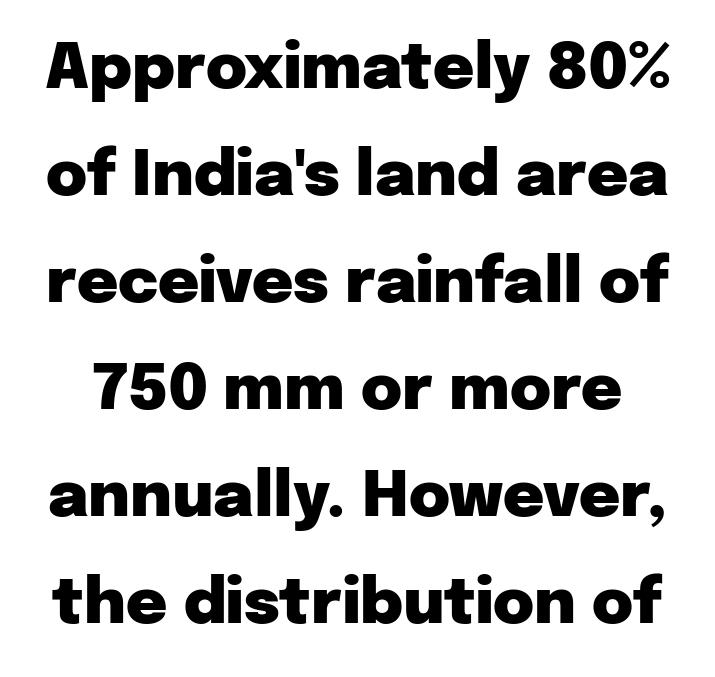
The line texture is even and compact thanks to regular tracking. The glyphs in this specimen are sans serif. The rendering uses natural spacing where letterforms have individual widths. No italicization has been applied; the sample stays upright. Whoever set this chose a conventional vertical rhythm.
